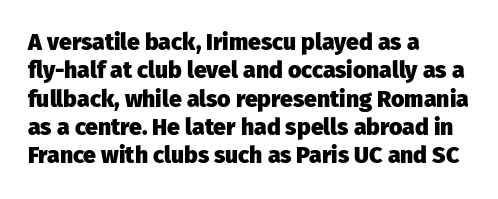
{"italic": "no", "bold": "yes", "underline": "no", "align": "left", "line_spacing_ratio": 1.23, "letter_spacing": "normal", "letter_spacing_em": 0.0, "glyph_px": 23}
